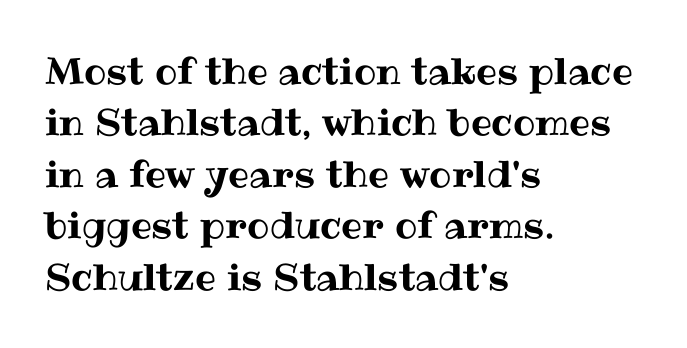
The image shows 37 px text type, upright; set left-aligned, normal line spacing (1.39x), normal letter spacing, not underlined; medium stroke contrast and a medium x-height.
